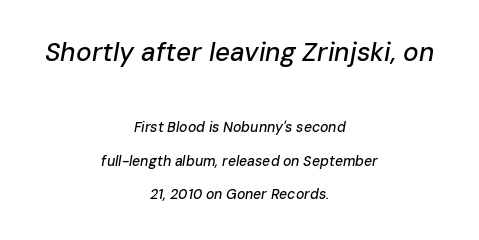
A bare baseline throughout the passage. Line spacing here is loose. The face used here has a pronounced slope to its letters. Short note: letters normally spaced. The earlier block is typeset at a bigger size than the later block.
